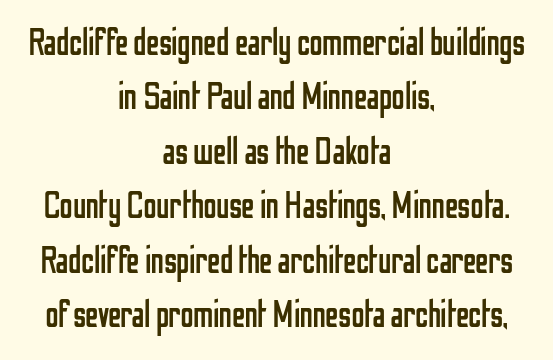
Q: Is the text bold? A: No.
Q: Is the text italic (slanted)? A: No, it is upright.
Q: Is the typeface a serif or a sans-serif typeface? A: Sans-serif.
Q: Is the text underlined? A: No.
Q: How is the paragraph aligned? A: Centered.
Q: Is the spacing between letters normal or unusually wide? A: Normal.
Q: Is the spacing between lines tight, normal or loose? A: Normal.
Q: Width (condensed, normal, or wide)? A: Condensed.
Q: Stroke contrast? A: Low.
Q: x-height? A: Medium.
Q: Monospaced? A: No.
